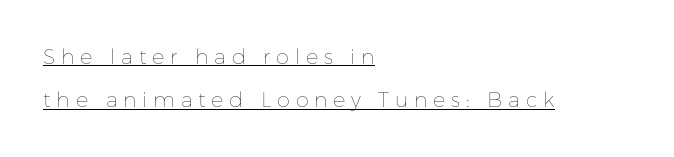
The image shows 21 px text type, upright; set left-aligned, loose line spacing (2.06x), unusually wide letter spacing (+0.27 em), underlined.
